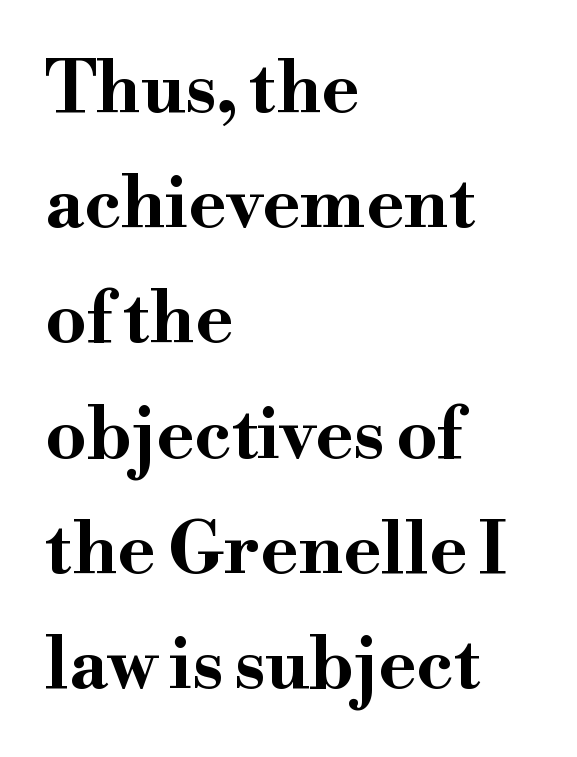
Classification — serif. Beneath every word, the page is bare. Successive baselines arrive at the customary interval. The passage shown is emphatically bold. A typesetter would call this zero additional tracking. Note the varied advance widths — an 'i' is clearly narrower than an 'm'.
